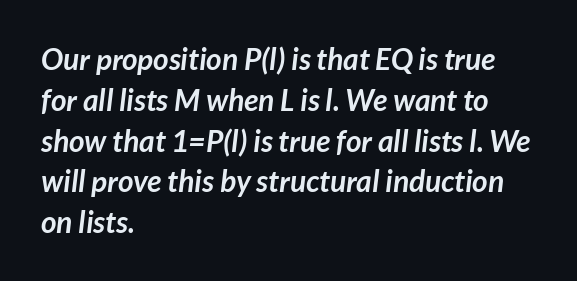
Q: Is the text bold? A: Yes.
Q: Is the typeface a serif or a sans-serif typeface? A: Sans-serif.
Q: Is the text underlined? A: No.
Q: How is the paragraph aligned? A: Left-aligned.
Q: Is the spacing between letters normal or unusually wide? A: Normal.
Q: Is the spacing between lines tight, normal or loose? A: Normal.
Q: Width (condensed, normal, or wide)? A: Normal.
Q: Stroke contrast? A: Low.
Q: x-height? A: Medium.
Q: Monospaced? A: No.
